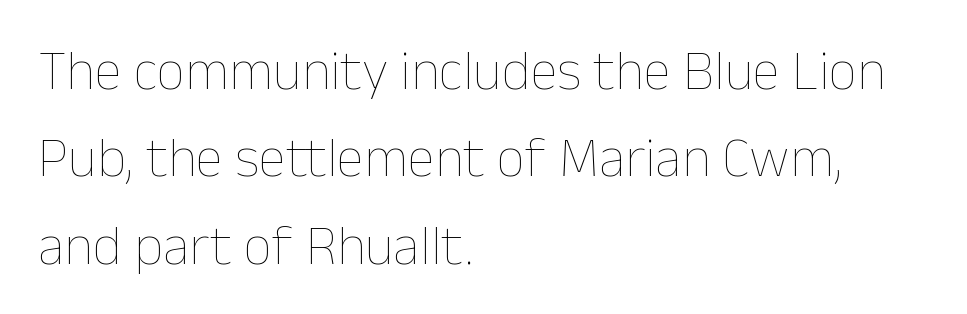
Rendered with straight, roman letterforms. The leading is moderate, giving the passage an even texture. Type without underlining. Does the copy run flush right? No — it runs flush left. Each stroke keeps to a modest, everyday thickness or less. How are the letters spaced? Ordinarily, with no added tracking.
